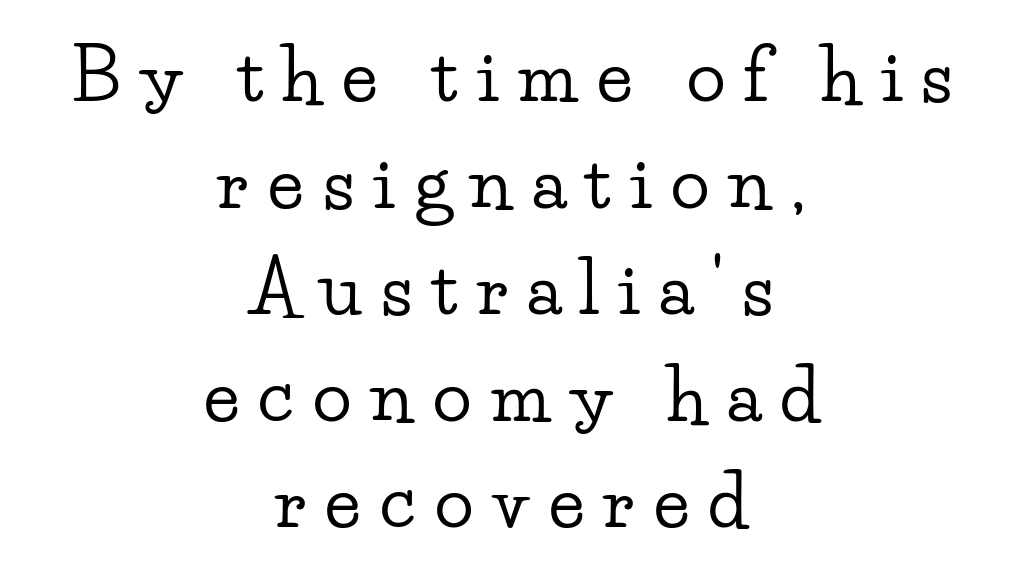
{"serif": "yes", "italic": "no", "width": "wide", "stroke_contrast": "low", "x_height": "small", "monospaced": "no", "underline": "no", "align": "center", "line_spacing": "normal", "line_spacing_ratio": 1.48, "letter_spacing": "wide", "letter_spacing_em": 0.27, "glyph_px": 72}
